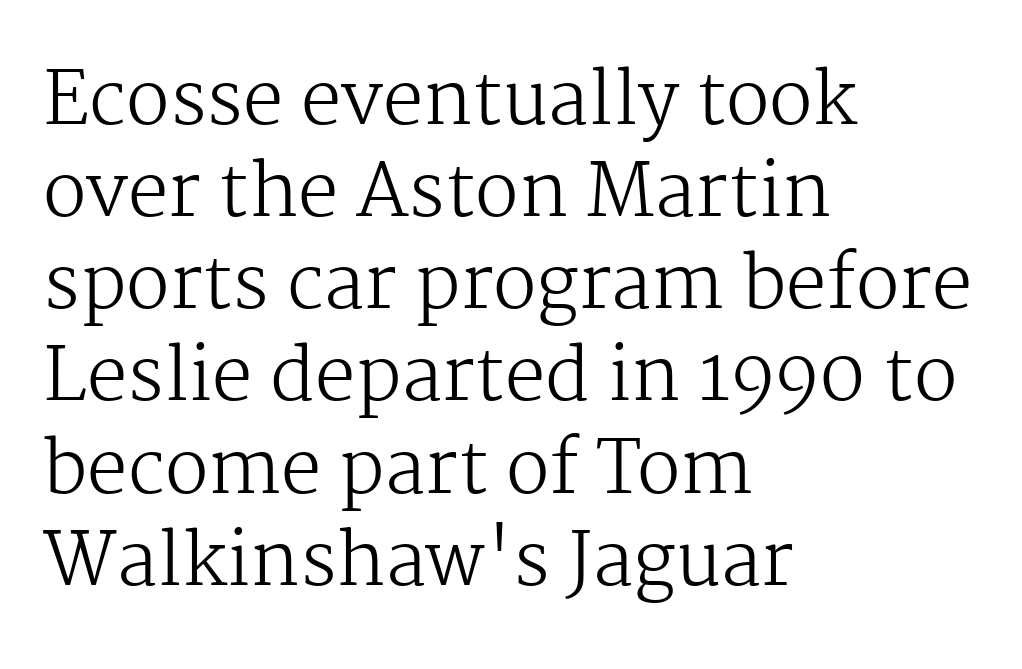
This sample has the flowing, uneven cadence of proportional lettering. Nothing heavy about these letters — not bold at all. Every row of glyphs begins at an identical x-position on the left. Is there any slant? The stems are plumb.
